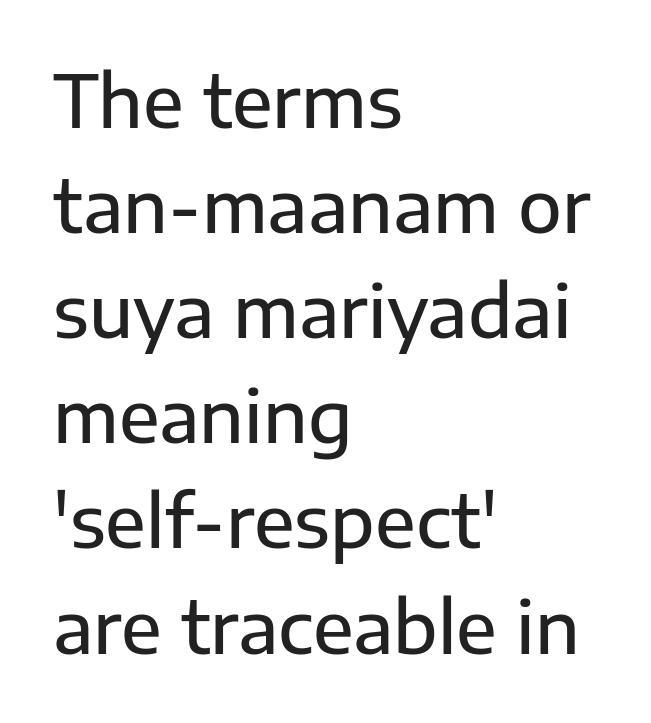
The image shows 72 px sans-serif type, upright; set left-aligned, normal line spacing (1.46x), normal letter spacing, not underlined; low stroke contrast and a medium x-height.
